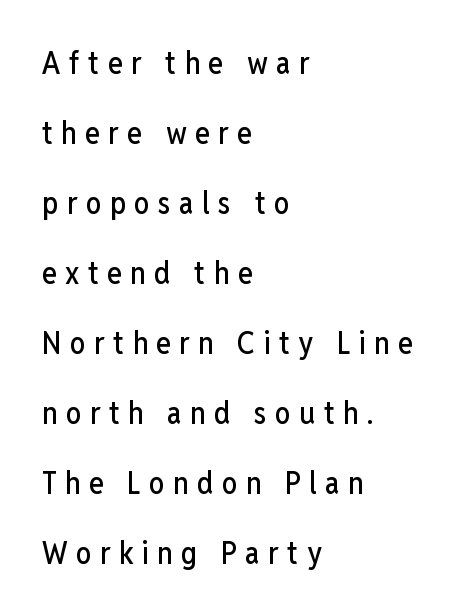
Q: Is the text italic (slanted)? A: No, it is upright.
Q: Is the typeface a serif or a sans-serif typeface? A: Sans-serif.
Q: Is the text underlined? A: No.
Q: How is the paragraph aligned? A: Left-aligned.
Q: Is the spacing between letters normal or unusually wide? A: Unusually wide.
Q: Is the spacing between lines tight, normal or loose? A: Loose.
Q: Width (condensed, normal, or wide)? A: Condensed.
Q: Stroke contrast? A: Low.
Q: x-height? A: Medium.
Q: Monospaced? A: No.
